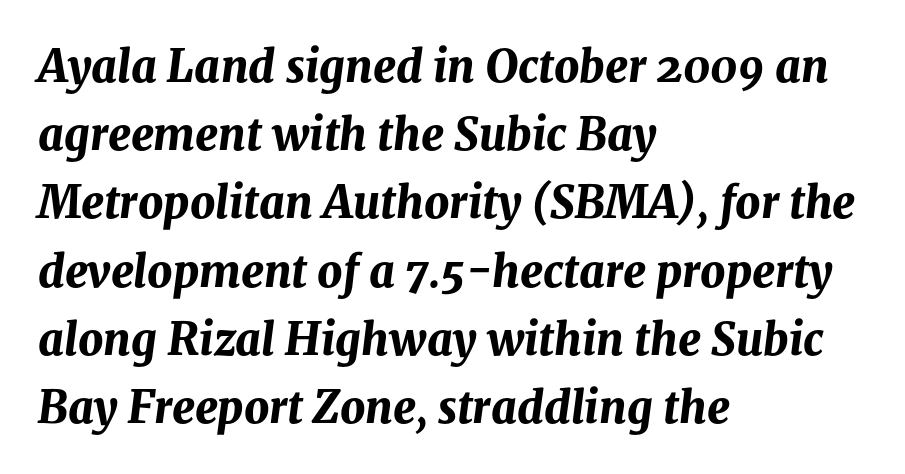
Anything drawn beneath the words? Only blank space. The compositor pushed each line to the left boundary. These lines sit exactly where default settings would place them. Varying glyph widths throughout — classic text-font behaviour. Strokes here are thick enough to call this a true bold. The letters sit at their default tracking, neither squeezed nor spread.
